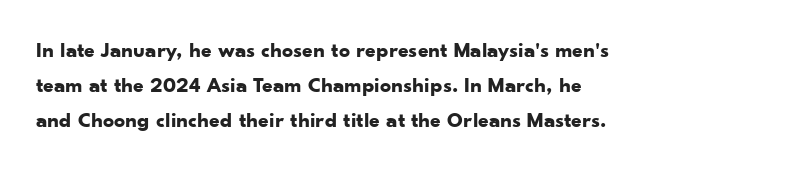
The image shows 22 px bold type, upright; set left-aligned, normal line spacing (1.58x), normal letter spacing, not underlined.
